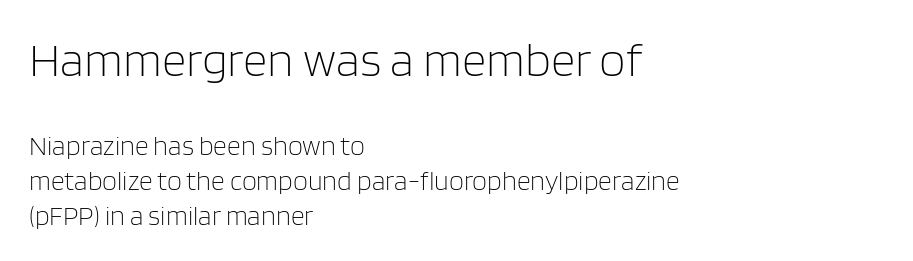
Clear beneath every line of the passage. In terms of posture, this sample is upright. The rendering uses natural spacing where letterforms have individual widths. Ink coverage per letter is moderate at most.
